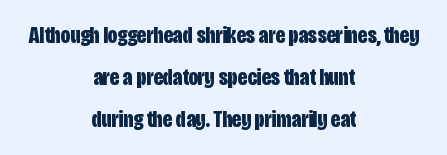
The image shows 24 px bold type, upright; set centered, line spacing 1.76x, normal letter spacing, not underlined.
